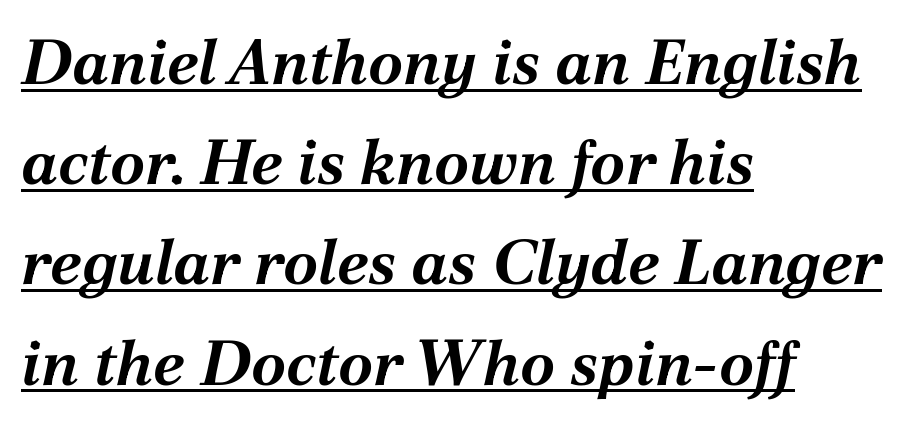
The image shows 63 px bold type, italic (leaning right); set left-aligned, normal line spacing (1.59x), normal letter spacing, underlined; medium stroke contrast and a medium x-height.
